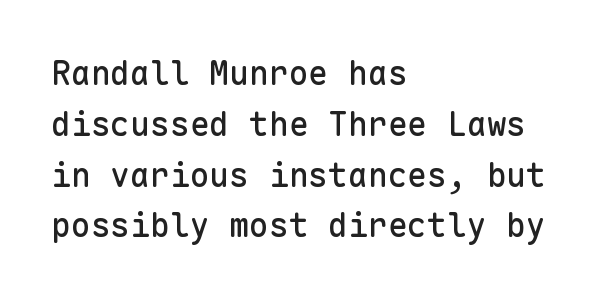
Q: Is the text italic (slanted)? A: No, it is upright.
Q: Is the typeface a serif or a sans-serif typeface? A: Sans-serif.
Q: Is the text underlined? A: No.
Q: How is the paragraph aligned? A: Left-aligned.
Q: Is the spacing between letters normal or unusually wide? A: Normal.
Q: Is the spacing between lines tight, normal or loose? A: Normal.
Q: Width (condensed, normal, or wide)? A: Normal.
Q: Stroke contrast? A: Low.
Q: x-height? A: Medium.
Q: Monospaced? A: Yes.
